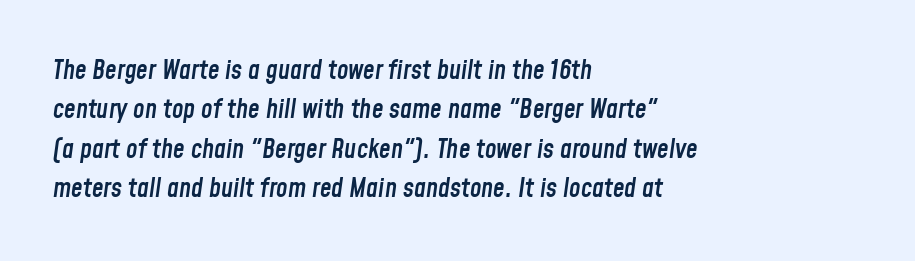
Would a proofreader flag this as italicized? Yes. Leftover space on each line is placed entirely after the last word. Bare-footed words on every line. How heavy is the stroke? Medium-heavy — a semibold, shy of bold. This rendering leaves character spacing at its baseline value. Regular leading.
